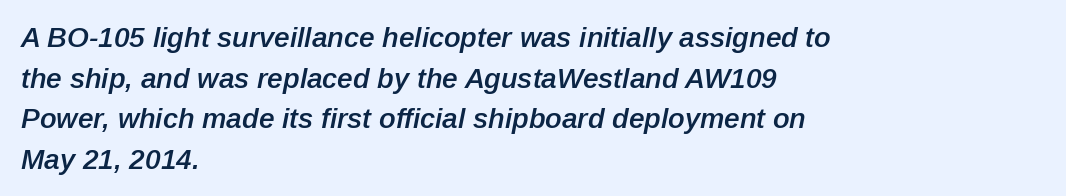
{"italic": "yes", "lean": "right", "slant_degrees": 12, "bold": "semi", "weight": "semibold", "width": "normal", "stroke_contrast": "low", "x_height": "medium", "monospaced": "no", "underline": "no", "align": "left", "line_spacing": "normal", "line_spacing_ratio": 1.45, "letter_spacing": "normal", "letter_spacing_em": 0.0, "glyph_px": 28}
